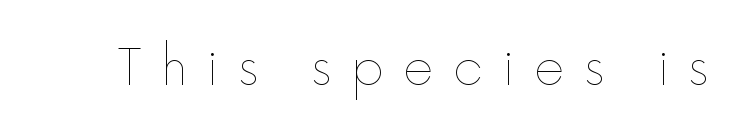
Q: Is the text bold? A: No.
Q: Is the text italic (slanted)? A: No, it is upright.
Q: Is the text underlined? A: No.
Q: Is the spacing between letters normal or unusually wide? A: Unusually wide.
Q: Width (condensed, normal, or wide)? A: Normal.
Q: x-height? A: Medium.
Q: Monospaced? A: No.
